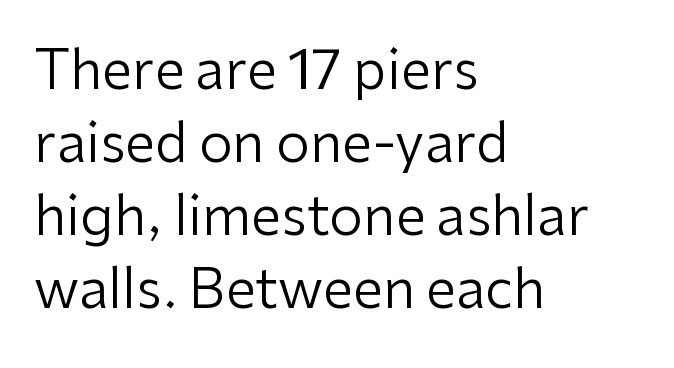
Q: Is the text bold? A: No.
Q: Is the text italic (slanted)? A: No, it is upright.
Q: Is the typeface a serif or a sans-serif typeface? A: Sans-serif.
Q: Is the text underlined? A: No.
Q: How is the paragraph aligned? A: Left-aligned.
Q: Is the spacing between letters normal or unusually wide? A: Normal.
Q: Is the spacing between lines tight, normal or loose? A: Normal.
Q: Width (condensed, normal, or wide)? A: Normal.
Q: Stroke contrast? A: Low.
Q: x-height? A: Medium.
Q: Monospaced? A: No.
